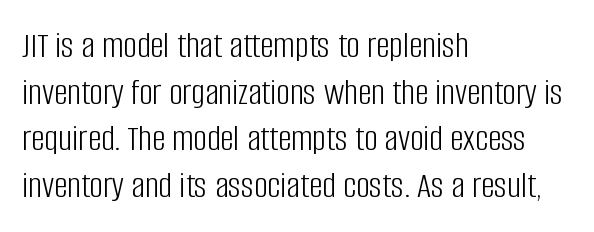
Caption: standard tracking, unaltered. Each stroke keeps to a modest, everyday thickness or less. The lines in this sample share a left origin and differ only in where they stop. Beneath every word, the page is bare. The lettering holds an erect, upright posture throughout.
